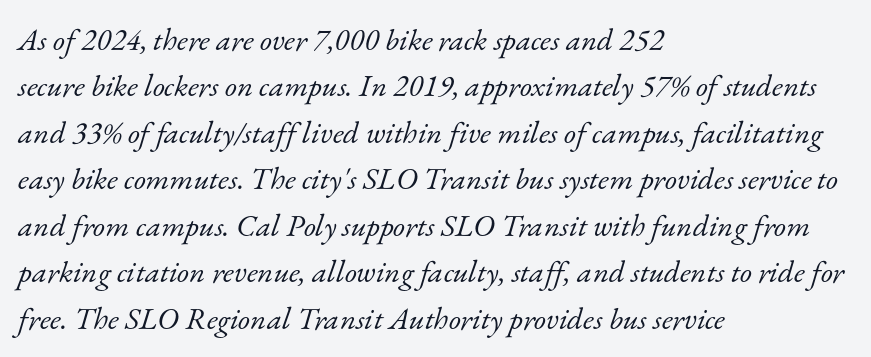
The typography opts for an oblique posture over an upright one. The font sits on the lighter half of the weight spectrum, regular included. The designer went with a serif here, giving each stem small feet. The letters advance in unequal steps, a hallmark of proportional type. Short and long lines alike share a common starting point at left. Vertical spacing — default.
